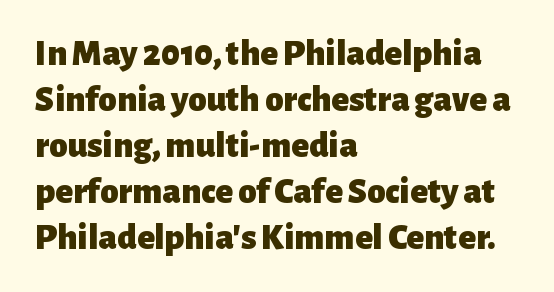
Q: Is the text bold? A: Yes.
Q: Is the text italic (slanted)? A: No, it is upright.
Q: Is the typeface a serif or a sans-serif typeface? A: Sans-serif.
Q: Is the text underlined? A: No.
Q: How is the paragraph aligned? A: Left-aligned.
Q: Is the spacing between letters normal or unusually wide? A: Normal.
Q: Width (condensed, normal, or wide)? A: Normal.
Q: Stroke contrast? A: Low.
Q: x-height? A: Medium.
Q: Monospaced? A: No.
